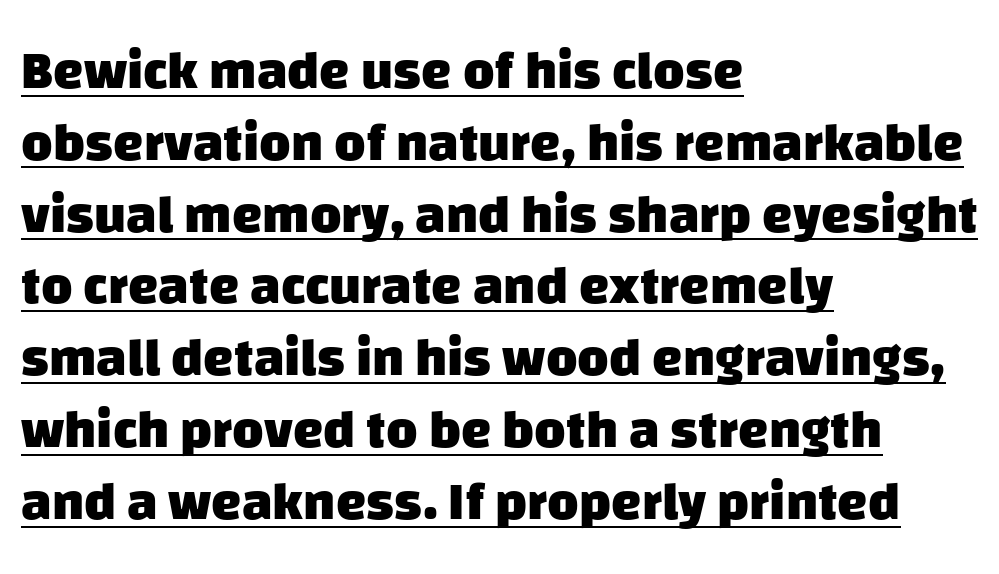
The rendering uses natural spacing where letterforms have individual widths. The compositor pushed each line to the left boundary. The font family rendered here belongs to the sans-serif group. Underlining? Definitely there. Weight: bold.
